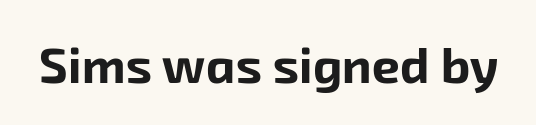
{"serif": "no", "bold": "yes", "weight": "bold", "width": "normal", "stroke_contrast": "low", "x_height": "medium", "monospaced": "no", "underline": "no", "letter_spacing": "normal", "letter_spacing_em": 0.0, "glyph_px": 50}
